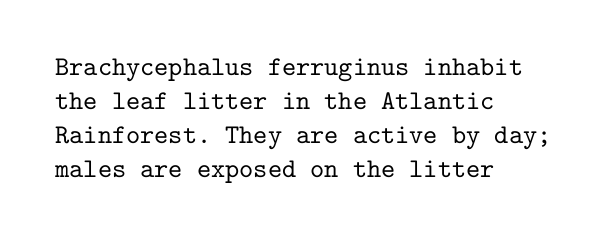
The image shows 27 px text type, upright; set left-aligned, normal line spacing (1.26x), normal letter spacing, not underlined.
